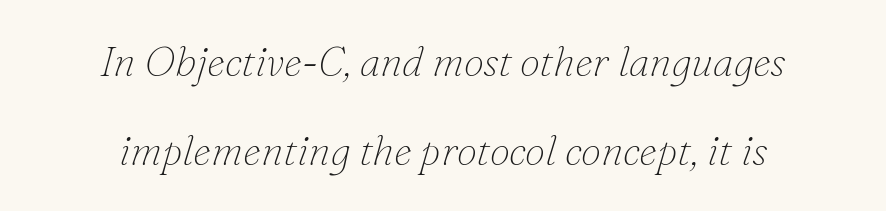
To sum up the face: it has serifs. The area under the type is left untouched. This sample has the flowing, uneven cadence of proportional lettering. A centered setting, common on invitations and titles, is used for this passage. Designer's note — italics engaged.
